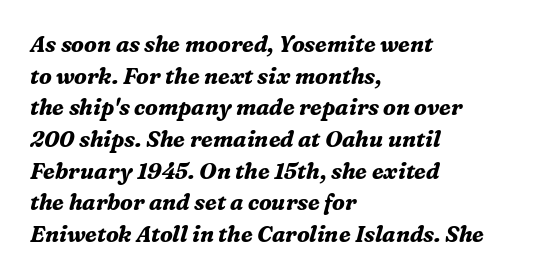
{"italic": "yes", "lean": "right", "slant_degrees": 16, "bold": "yes", "underline": "no", "align": "left", "line_spacing": "normal", "line_spacing_ratio": 1.44, "letter_spacing": "normal", "letter_spacing_em": 0.0, "glyph_px": 22}
